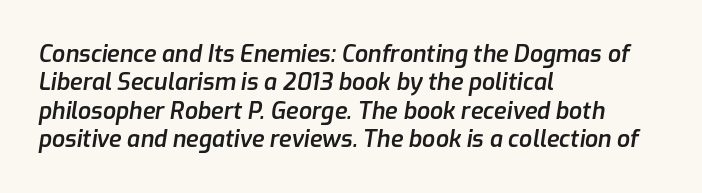
Q: Is the text bold? A: Semi-bold.
Q: Is the text italic (slanted)? A: Yes, it leans right by about 9 degrees.
Q: Is the text underlined? A: No.
Q: How is the paragraph aligned? A: Left-aligned.
Q: Is the spacing between letters normal or unusually wide? A: Normal.
